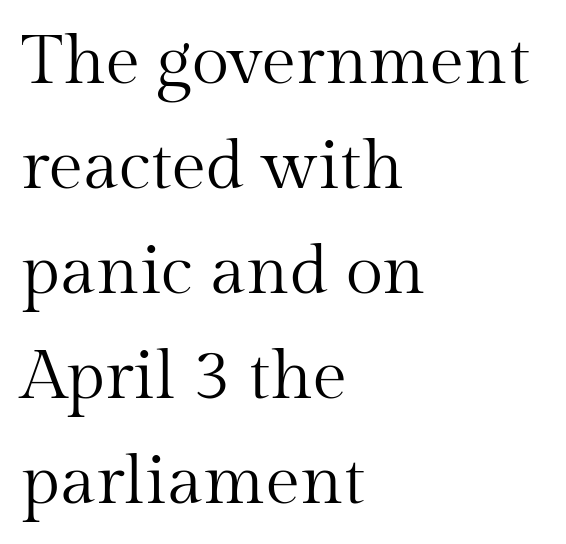
Here the designer chose a conventional face with non-uniform glyph widths. Is this a sans? No — the strokes have serifs. Rendered with straight, roman letterforms. These lines are set flush left with a ragged right edge. The zone under the glyphs is completely vacant. Summary of weight: not heavy and not bold.
